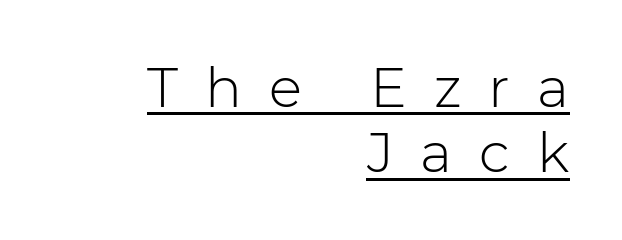
{"serif": "no", "italic": "no", "bold": "no", "weight": "light", "width": "normal", "stroke_contrast": "low", "x_height": "medium", "monospaced": "no", "underline": "yes", "align": "right", "line_spacing_ratio": 1.19, "letter_spacing": "wide", "letter_spacing_em": 0.49, "glyph_px": 55}
